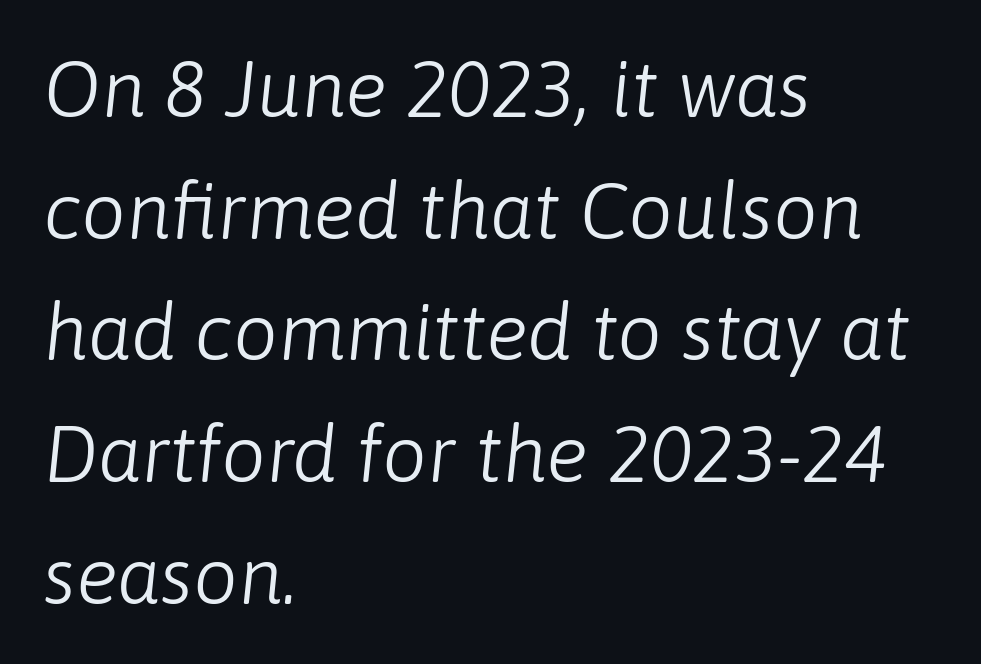
These lines are set flush left with a ragged right edge. Slanted lettering throughout. Has an underline been added? It has not. The rows are spaced the way most documents space them. Is this a fixed-width face? No — the glyphs have proportional, varying widths.
